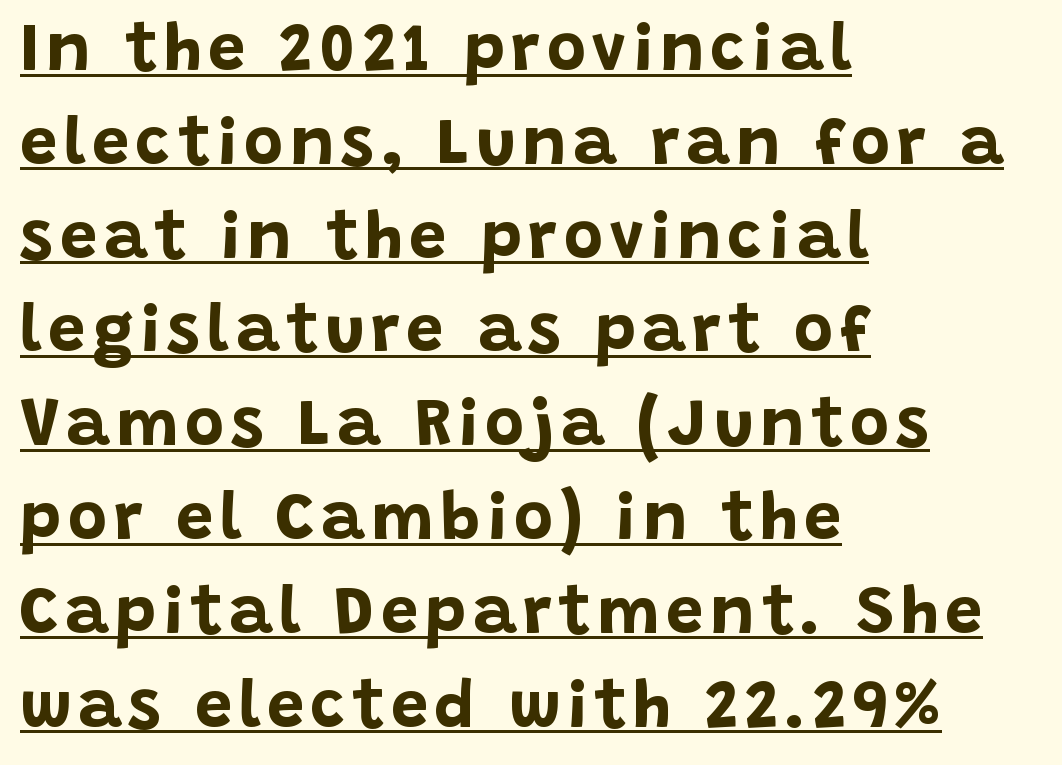
The image shows 67 px bold sans-serif type, upright; set left-aligned, normal line spacing (1.4x), underlined; low stroke contrast and a large x-height.
